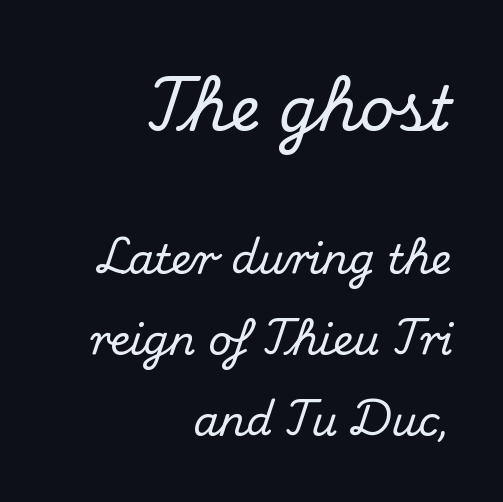
{"serif": "yes", "width": "normal", "stroke_contrast": "medium", "x_height": "small", "monospaced": "no", "underline": "no", "align": "right", "line_spacing": "loose", "line_spacing_ratio": 1.97, "letter_spacing": "normal", "letter_spacing_em": 0.0, "larger_block": "first", "size_ratio": 1.49, "glyph_px": 61}
